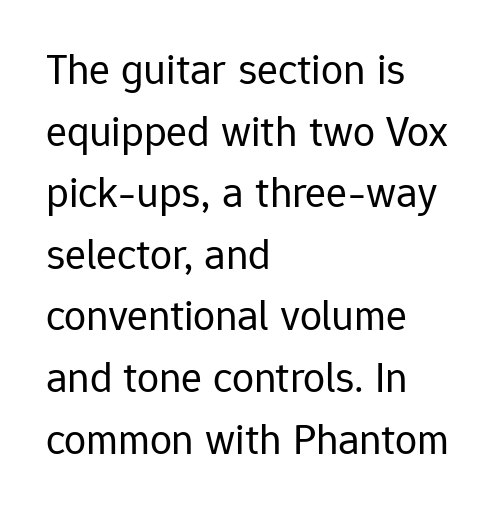
Q: Is the text bold? A: No.
Q: Is the text italic (slanted)? A: No, it is upright.
Q: Is the typeface a serif or a sans-serif typeface? A: Sans-serif.
Q: Is the text underlined? A: No.
Q: How is the paragraph aligned? A: Left-aligned.
Q: Is the spacing between letters normal or unusually wide? A: Normal.
Q: Is the spacing between lines tight, normal or loose? A: Normal.
Q: Width (condensed, normal, or wide)? A: Normal.
Q: Stroke contrast? A: Low.
Q: x-height? A: Medium.
Q: Monospaced? A: No.
